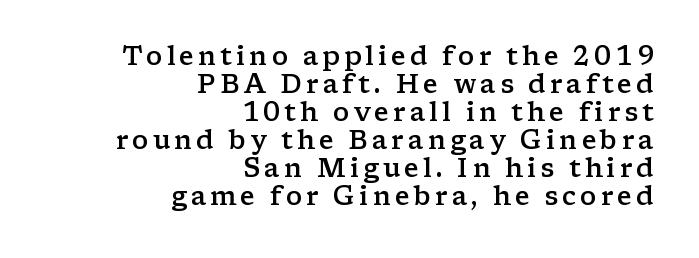
Q: Is the text bold? A: Semi-bold.
Q: Is the text italic (slanted)? A: No, it is upright.
Q: Is the text underlined? A: No.
Q: How is the paragraph aligned? A: Right-aligned.
Q: Is the spacing between lines tight, normal or loose? A: Tight.
